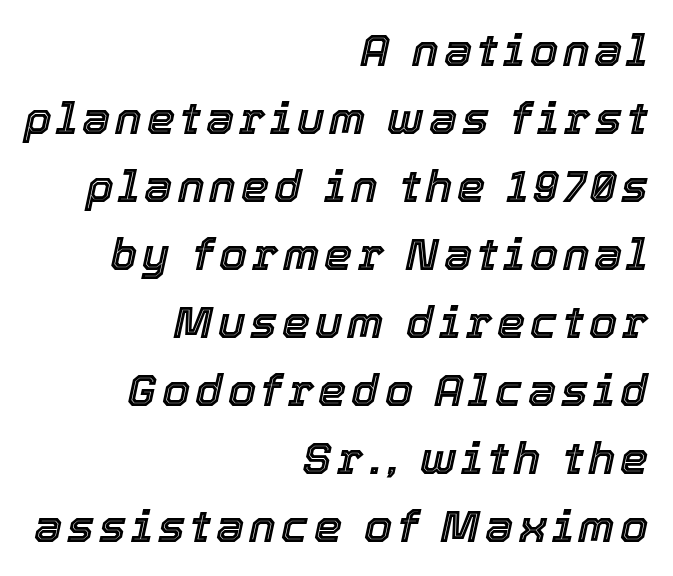
Q: Is the text italic (slanted)? A: Yes, it leans right by about 12 degrees.
Q: Is the text underlined? A: No.
Q: How is the paragraph aligned? A: Right-aligned.
Q: Is the spacing between lines tight, normal or loose? A: Normal.
Q: Width (condensed, normal, or wide)? A: Normal.
Q: x-height? A: Medium.
Q: Monospaced? A: No.
